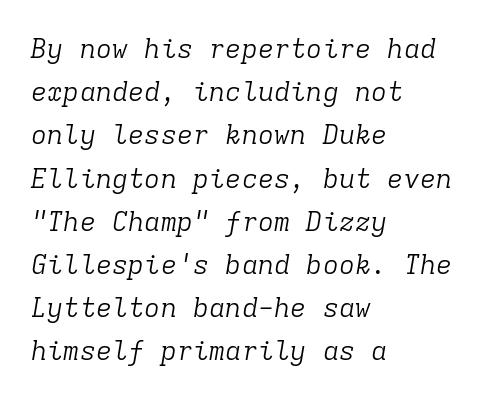
The image shows 27 px text type, italic (leaning right); set left-aligned, normal line spacing (1.6x), normal letter spacing, not underlined.
